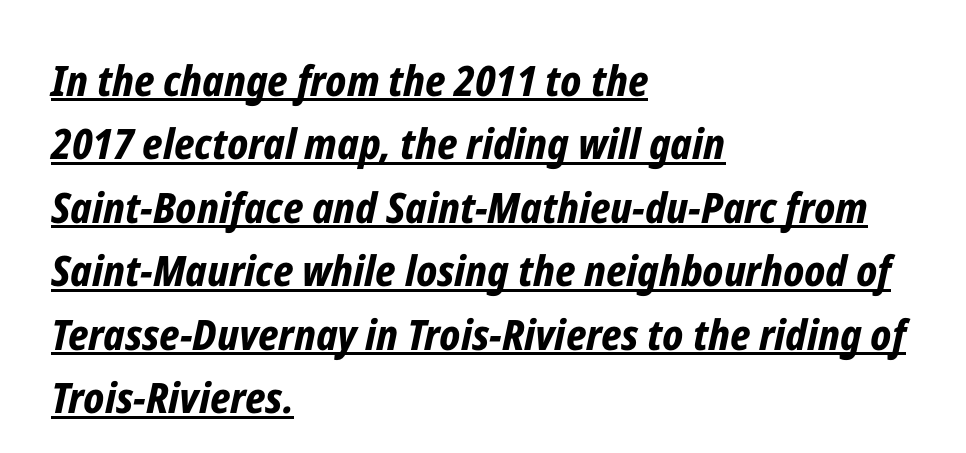
The image shows 42 px bold, condensed type, italic (leaning right); set left-aligned, normal line spacing (1.51x), normal letter spacing, underlined; low stroke contrast and a medium x-height.
